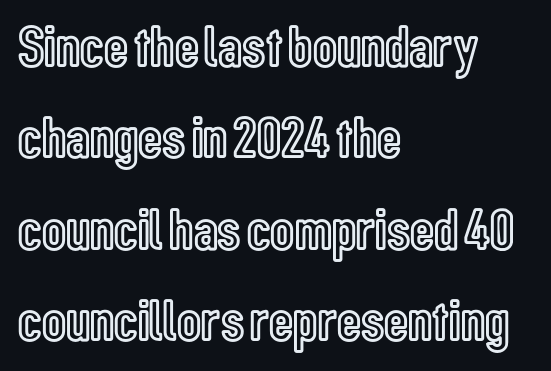
A typesetter would mark this as roman, not italic. Does the copy run flush right? No — it runs flush left. Rule under the text: the space is simply empty. The line-height multiplier appears to be the usual default. This sample uses plain, unmodified letter spacing.
